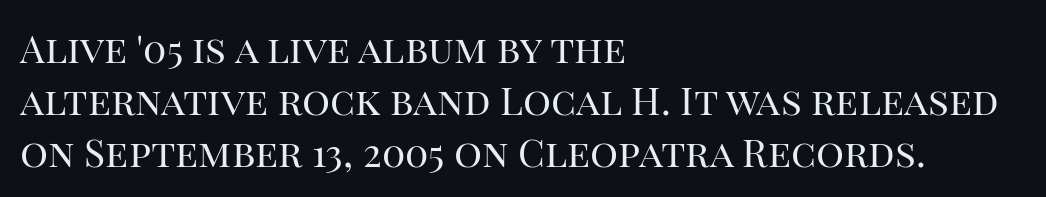
The image shows 39 px regular-weight serif type, upright; set left-aligned, normal line spacing (1.33x), normal letter spacing, not underlined; high stroke contrast and a large x-height.
